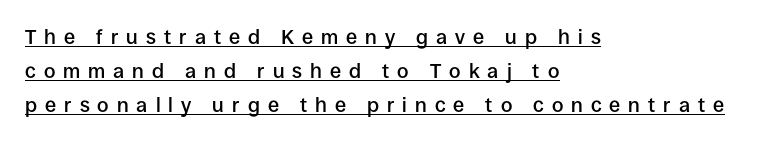
{"italic": "no", "bold": "semi", "underline": "yes", "align": "left", "line_spacing": "normal", "line_spacing_ratio": 1.69, "letter_spacing": "wide", "letter_spacing_em": 0.4, "glyph_px": 20}
